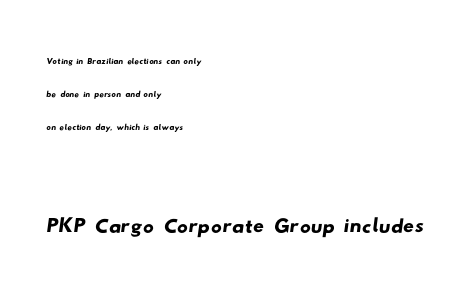
These lines are composed in type without serifs. Compare the two chunks: the lower has the greater cap height. In terms of letterspacing, this is plain default setting. The zone under the glyphs is completely vacant. Short and long lines alike share a common starting point at left.
